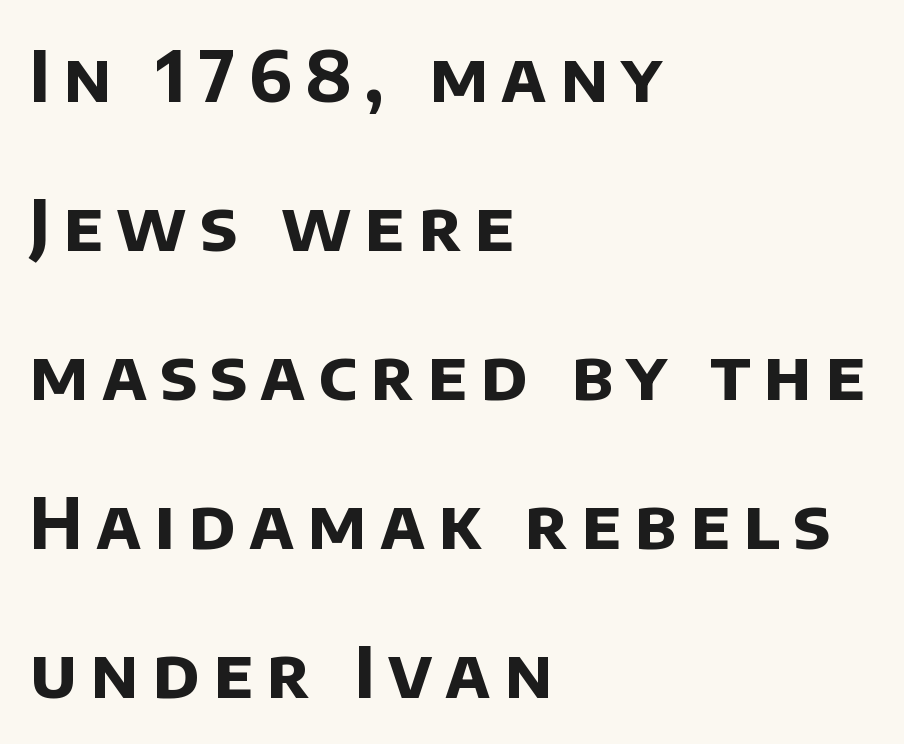
{"serif": "no", "bold": "yes", "weight": "bold", "width": "normal", "stroke_contrast": "low", "x_height": "large", "monospaced": "no", "underline": "no", "align": "left", "line_spacing": "loose", "line_spacing_ratio": 2.13, "glyph_px": 70}
